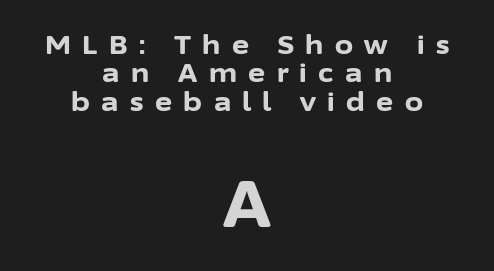
Q: Is the text bold? A: Yes.
Q: Is the text italic (slanted)? A: No, it is upright.
Q: Is the typeface a serif or a sans-serif typeface? A: Sans-serif.
Q: Is the text underlined? A: No.
Q: How is the paragraph aligned? A: Centered.
Q: Is the spacing between letters normal or unusually wide? A: Unusually wide.
Q: Is the spacing between lines tight, normal or loose? A: Tight.
Q: Which block of text is set in a larger size, the first (top) or the second (bottom)? A: The second (bottom) one.
Q: Width (condensed, normal, or wide)? A: Normal.
Q: Stroke contrast? A: Low.
Q: x-height? A: Medium.
Q: Monospaced? A: No.
